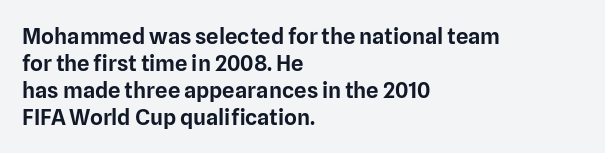
Is the block centered? No — it sits flush against the left margin. Beneath every word, the page is bare. What stands out about the letter spacing? Nothing — it is the standard amount. The lettering stays uniformly vertical, giving the passage a roman look.
